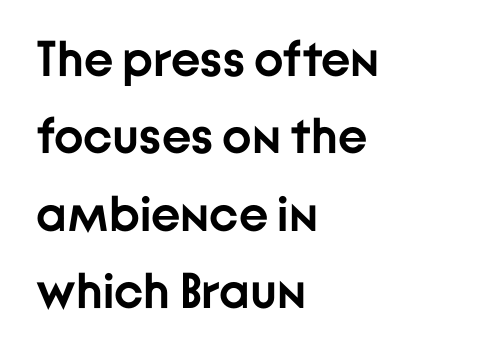
Q: Is the text bold? A: Yes.
Q: Is the text italic (slanted)? A: No, it is upright.
Q: Is the typeface a serif or a sans-serif typeface? A: Sans-serif.
Q: Is the text underlined? A: No.
Q: How is the paragraph aligned? A: Left-aligned.
Q: Is the spacing between letters normal or unusually wide? A: Normal.
Q: Is the spacing between lines tight, normal or loose? A: Normal.
Q: Width (condensed, normal, or wide)? A: Normal.
Q: Stroke contrast? A: Low.
Q: x-height? A: Medium.
Q: Monospaced? A: No.
